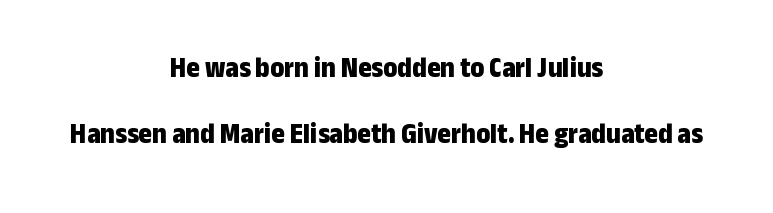
Q: Is the text bold? A: Yes.
Q: Is the text italic (slanted)? A: No, it is upright.
Q: Is the typeface a serif or a sans-serif typeface? A: Sans-serif.
Q: Is the text underlined? A: No.
Q: How is the paragraph aligned? A: Centered.
Q: Is the spacing between letters normal or unusually wide? A: Normal.
Q: Is the spacing between lines tight, normal or loose? A: Loose.
Q: Width (condensed, normal, or wide)? A: Condensed.
Q: Stroke contrast? A: Low.
Q: x-height? A: Medium.
Q: Monospaced? A: No.
